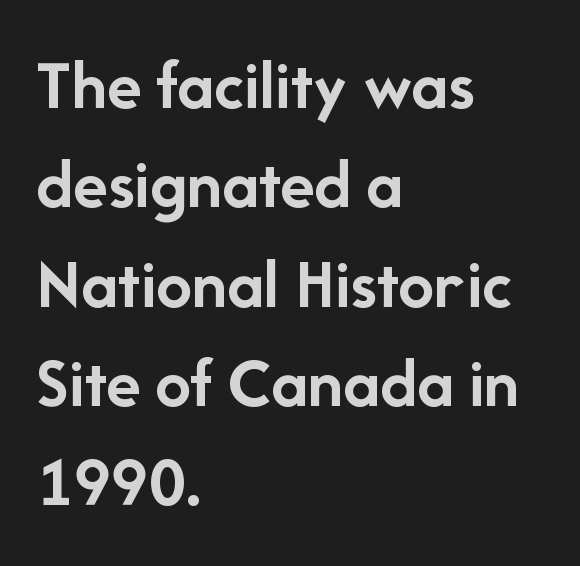
Q: Is the text bold? A: Yes.
Q: Is the text italic (slanted)? A: No, it is upright.
Q: Is the typeface a serif or a sans-serif typeface? A: Sans-serif.
Q: Is the text underlined? A: No.
Q: How is the paragraph aligned? A: Left-aligned.
Q: Is the spacing between letters normal or unusually wide? A: Normal.
Q: Is the spacing between lines tight, normal or loose? A: Normal.
Q: Width (condensed, normal, or wide)? A: Normal.
Q: Stroke contrast? A: Low.
Q: x-height? A: Medium.
Q: Monospaced? A: No.
